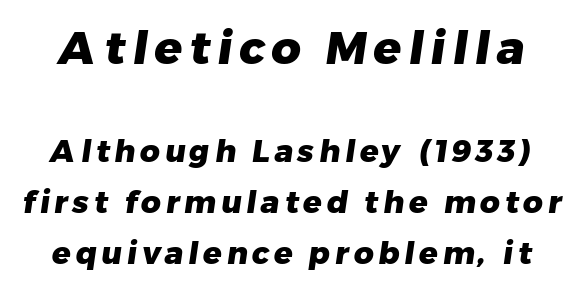
{"serif": "no", "bold": "yes", "weight": "heavy", "width": "normal", "stroke_contrast": "low", "x_height": "medium", "monospaced": "no", "underline": "no", "line_spacing": "normal", "line_spacing_ratio": 1.64, "larger_block": "first", "size_ratio": 1.48, "glyph_px": 46}
